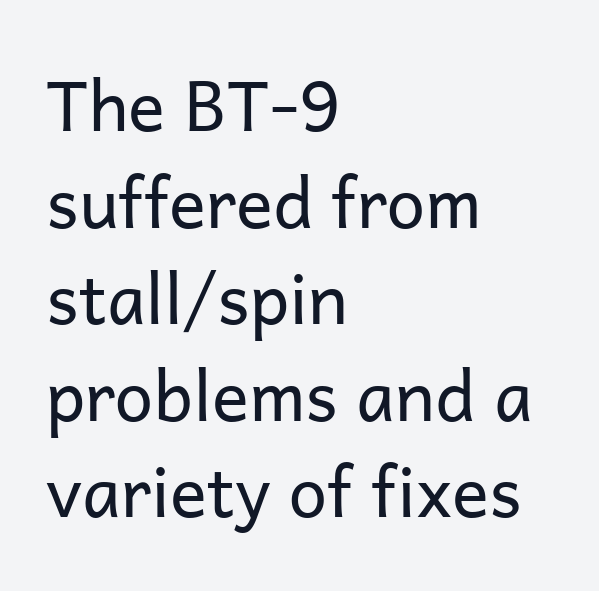
{"serif": "no", "italic": "no", "bold": "no", "weight": "regular", "width": "normal", "stroke_contrast": "low", "x_height": "medium", "monospaced": "no", "underline": "no", "align": "left", "line_spacing": "normal", "line_spacing_ratio": 1.4, "letter_spacing": "normal", "letter_spacing_em": 0.0, "glyph_px": 69}
